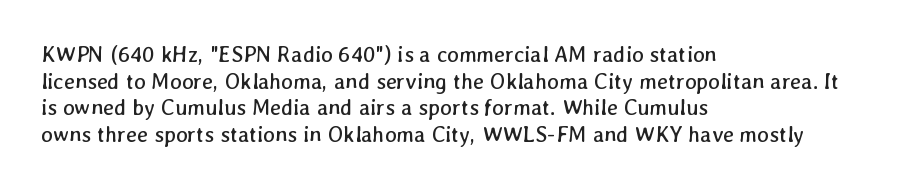
{"bold": "no", "underline": "no", "align": "left", "line_spacing_ratio": 1.21, "letter_spacing": "normal", "letter_spacing_em": 0.0, "glyph_px": 22}
